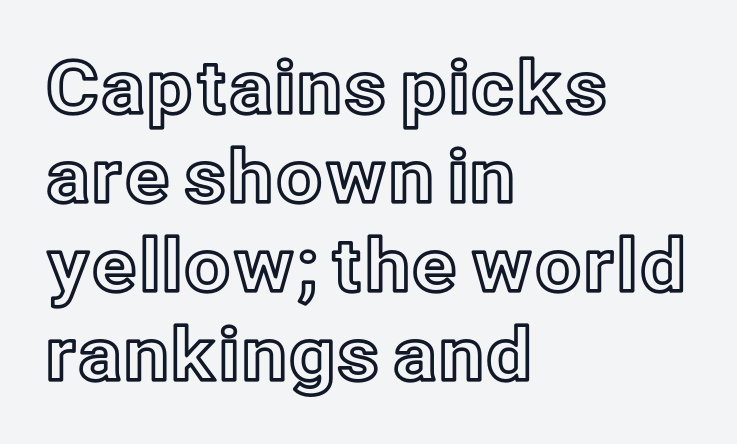
{"italic": "no", "width": "normal", "x_height": "medium", "monospaced": "no", "underline": "no", "align": "left", "line_spacing_ratio": 1.22, "letter_spacing": "normal", "letter_spacing_em": 0.0, "glyph_px": 73}
